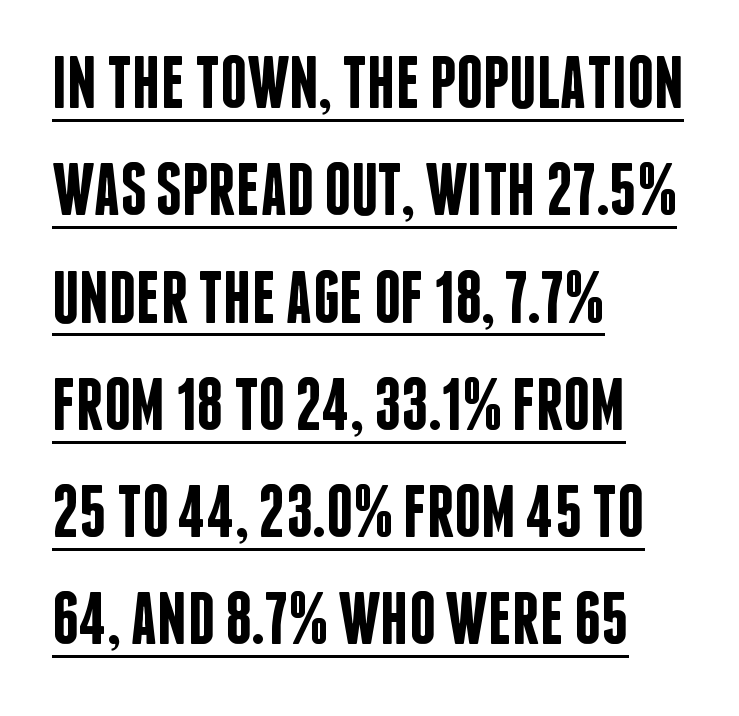
Q: Is the text bold? A: Semi-bold.
Q: Is the text italic (slanted)? A: No, it is upright.
Q: Is the typeface a serif or a sans-serif typeface? A: Sans-serif.
Q: Is the text underlined? A: Yes.
Q: How is the paragraph aligned? A: Left-aligned.
Q: Is the spacing between letters normal or unusually wide? A: Normal.
Q: Is the spacing between lines tight, normal or loose? A: Normal.
Q: Width (condensed, normal, or wide)? A: Condensed.
Q: Stroke contrast? A: Low.
Q: x-height? A: Large.
Q: Monospaced? A: No.
